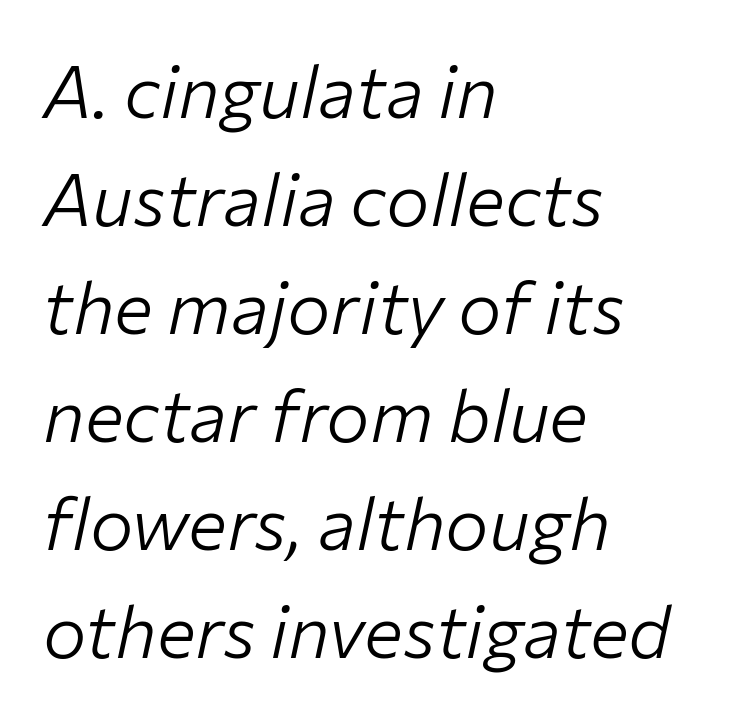
{"italic": "yes", "lean": "right", "slant_degrees": 12, "bold": "no", "weight": "light", "width": "normal", "stroke_contrast": "low", "x_height": "medium", "monospaced": "no", "underline": "no", "align": "left", "line_spacing": "normal", "line_spacing_ratio": 1.48, "letter_spacing": "normal", "letter_spacing_em": 0.0, "glyph_px": 73}
